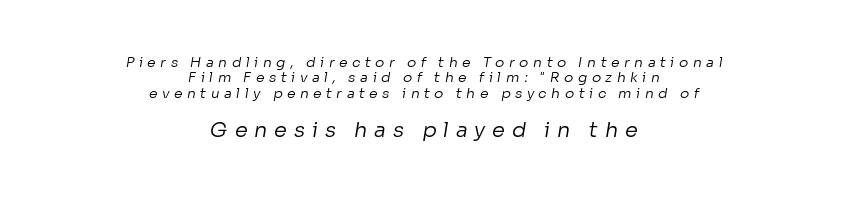
The image shows 21 px text type; set centered, tight line spacing (1.1x), unusually wide letter spacing (+0.32 em), not underlined; the second (bottom) block is 1.5x larger.
